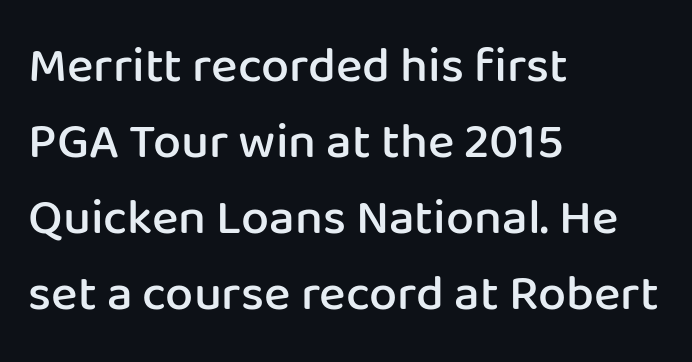
{"serif": "no", "italic": "no", "bold": "semi", "weight": "semibold", "width": "normal", "stroke_contrast": "low", "x_height": "medium", "monospaced": "no", "underline": "no", "align": "left", "line_spacing": "normal", "line_spacing_ratio": 1.52, "letter_spacing": "normal", "letter_spacing_em": 0.0, "glyph_px": 50}
